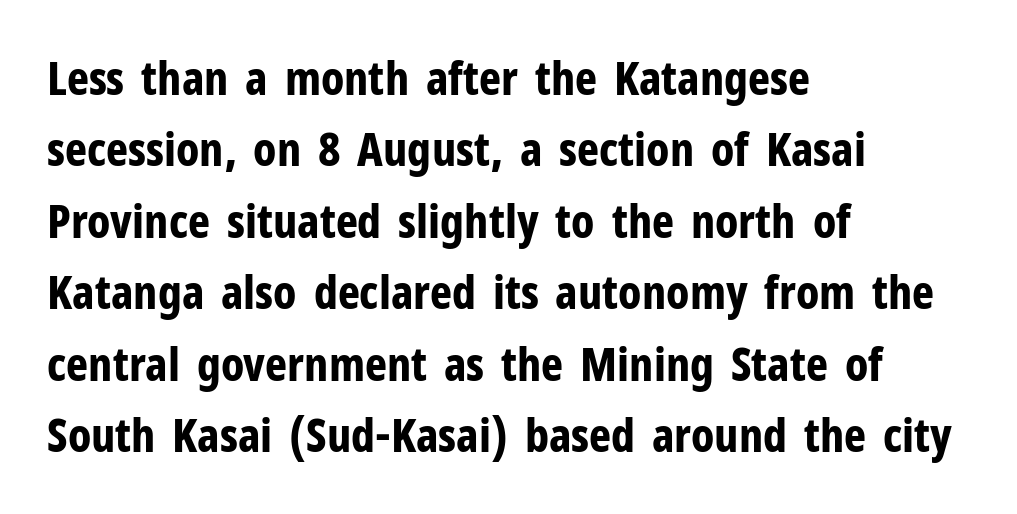
{"serif": "no", "italic": "no", "bold": "yes", "weight": "bold", "width": "condensed", "stroke_contrast": "low", "x_height": "medium", "monospaced": "no", "underline": "no", "align": "left", "line_spacing": "normal", "line_spacing_ratio": 1.52, "letter_spacing": "normal", "letter_spacing_em": 0.0, "glyph_px": 47}
